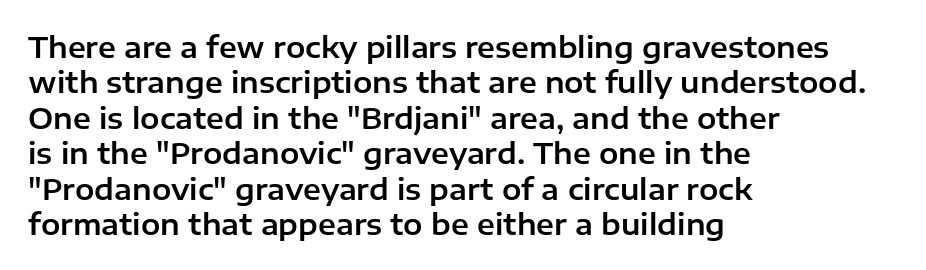
Horizontally, the lines are justified to the leading edge only. This sample uses plain, unmodified letter spacing. The text was rendered using a sans face with plain stroke endings. A typesetter would call this proportional, since set widths differ per character.
